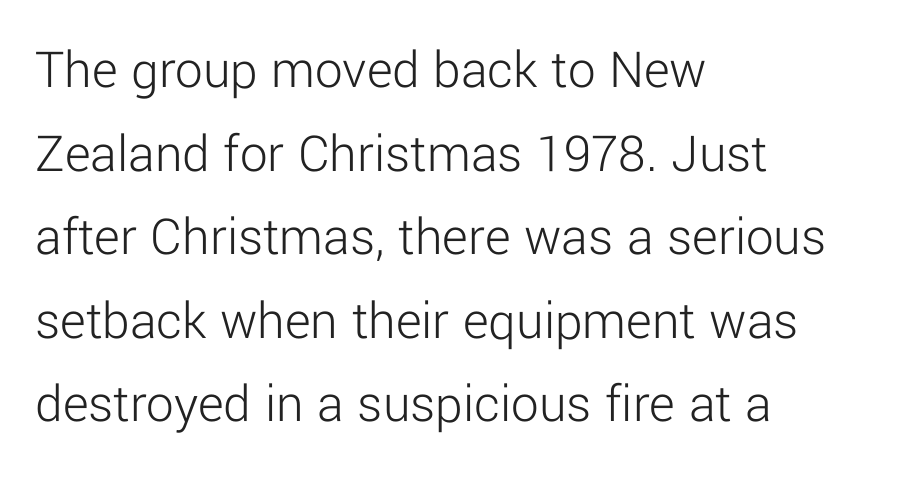
No extra ink here — the face is not bold. In terms of leading, this rendering sits right in the middle. The designer went with a sans here, leaving each stem footless. The lines are quadded left. A typesetter would call this zero additional tracking.
